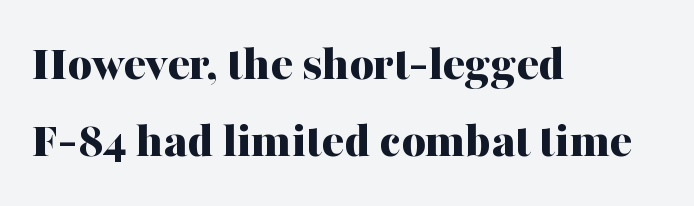
{"serif": "yes", "italic": "no", "bold": "yes", "weight": "bold", "width": "normal", "stroke_contrast": "medium", "x_height": "medium", "monospaced": "no", "underline": "no", "align": "left", "line_spacing": "normal", "line_spacing_ratio": 1.49, "letter_spacing": "normal", "letter_spacing_em": 0.0, "glyph_px": 52}
